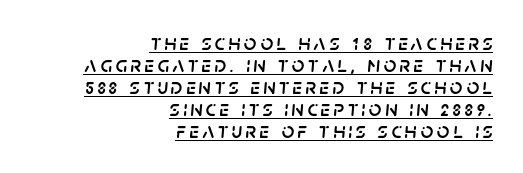
{"italic": "yes", "lean": "right", "slant_degrees": 5, "underline": "yes", "align": "right", "line_spacing": "tight", "line_spacing_ratio": 1.0, "glyph_px": 22}
